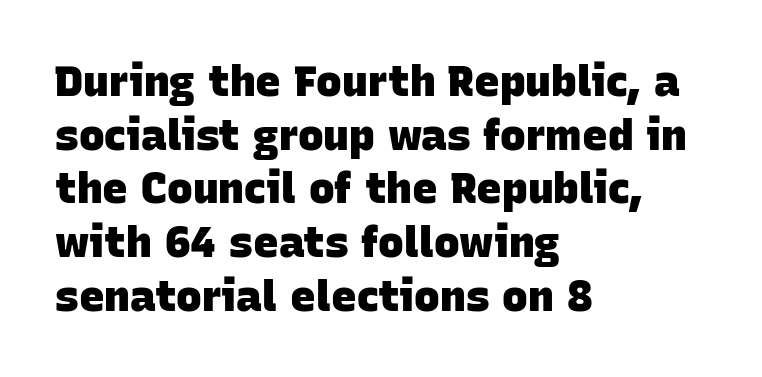
Layout note: lines flush left. Looks like regular typesetting: each glyph gets only the width it needs. Each new line begins a customary step beneath the previous one. Inter-character spacing is left at the font's built-in metrics. The type family on display is of the sans-serif kind. The words here are not underlined.
